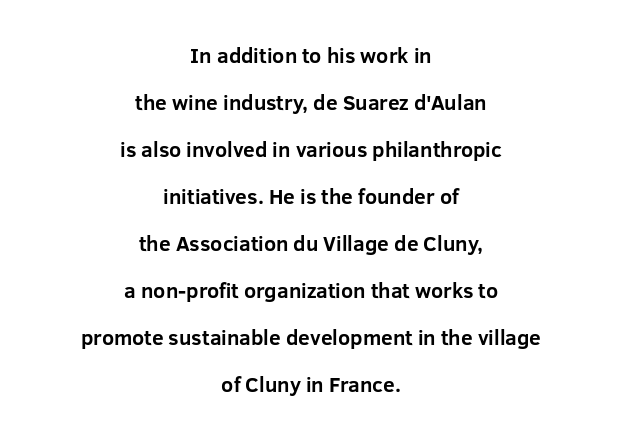
The image shows 21 px bold type, upright; set centered, loose line spacing (2.24x), normal letter spacing, not underlined.
